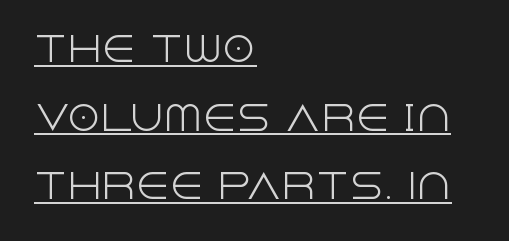
{"serif": "no", "italic": "no", "bold": "no", "weight": "light", "width": "normal", "x_height": "large", "monospaced": "no", "underline": "yes", "align": "left", "line_spacing": "loose", "line_spacing_ratio": 2.02, "letter_spacing": "normal", "letter_spacing_em": 0.0, "glyph_px": 34}
